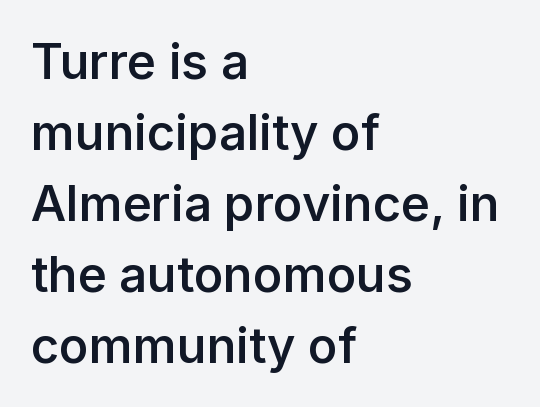
Q: Is the text bold? A: Semi-bold.
Q: Is the text italic (slanted)? A: No, it is upright.
Q: Is the typeface a serif or a sans-serif typeface? A: Sans-serif.
Q: Is the text underlined? A: No.
Q: How is the paragraph aligned? A: Left-aligned.
Q: Is the spacing between letters normal or unusually wide? A: Normal.
Q: Is the spacing between lines tight, normal or loose? A: Normal.
Q: Width (condensed, normal, or wide)? A: Normal.
Q: Stroke contrast? A: Low.
Q: x-height? A: Medium.
Q: Monospaced? A: No.
